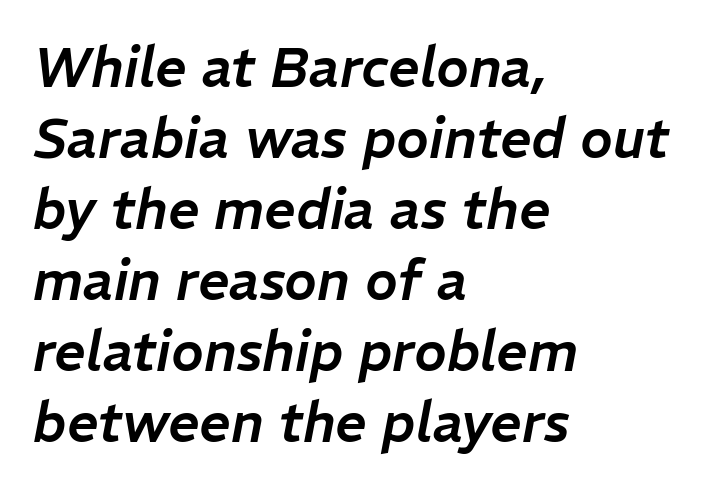
These lines keep a tight, regular rhythm from letter to letter. These lines are rendered in a variable-pitch font. Tall strokes in this sample are angled rather than plumb. Horizontal alignment here is leftward, the default for most running prose. The rendering uses a moderate line-height, typical for paragraphs. The strip under each line holds only bare page.
